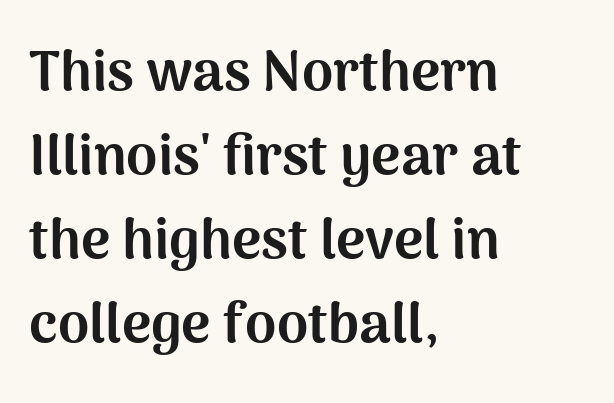
{"serif": "no", "italic": "no", "bold": "yes", "weight": "bold", "width": "normal", "stroke_contrast": "medium", "x_height": "medium", "monospaced": "no", "underline": "no", "align": "left", "line_spacing": "normal", "line_spacing_ratio": 1.5, "letter_spacing": "normal", "letter_spacing_em": 0.0, "glyph_px": 56}
